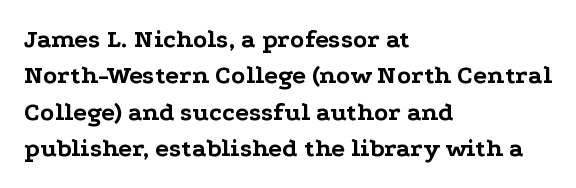
{"italic": "no", "bold": "yes", "underline": "no", "align": "left", "line_spacing": "normal", "line_spacing_ratio": 1.4, "letter_spacing": "normal", "letter_spacing_em": 0.0, "glyph_px": 26}
